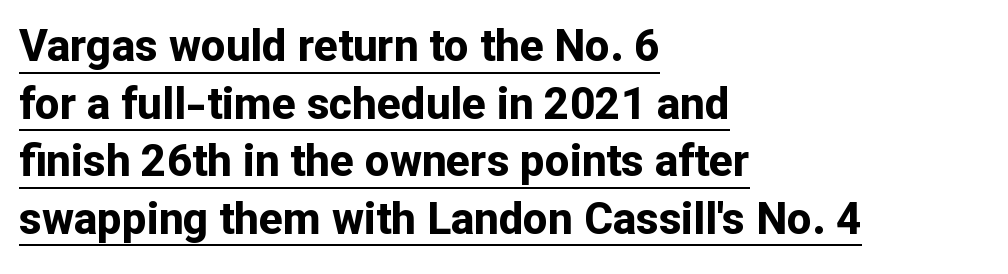
Q: Is the text bold? A: Yes.
Q: Is the text italic (slanted)? A: No, it is upright.
Q: Is the typeface a serif or a sans-serif typeface? A: Sans-serif.
Q: Is the text underlined? A: Yes.
Q: How is the paragraph aligned? A: Left-aligned.
Q: Is the spacing between letters normal or unusually wide? A: Normal.
Q: Is the spacing between lines tight, normal or loose? A: Normal.
Q: Width (condensed, normal, or wide)? A: Normal.
Q: Stroke contrast? A: Low.
Q: x-height? A: Medium.
Q: Monospaced? A: No.
